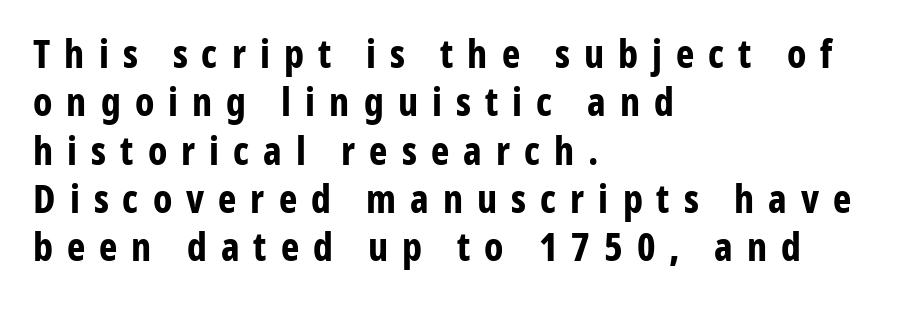
The glyphs have the mass of a bold cut. Tall strokes in this sample are plumb rather than angled. Descender tails drop into unmarked territory. Leftover space on each line is placed entirely after the last word.
